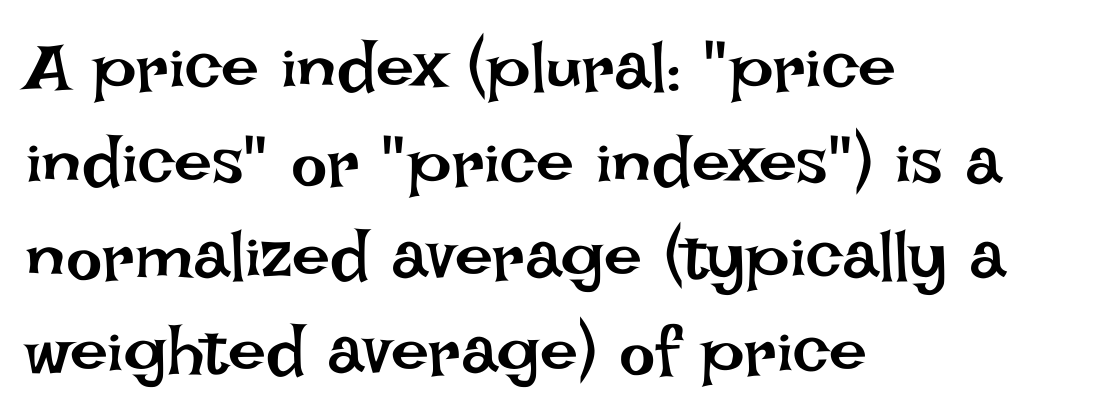
The image shows 68 px regular-weight type, upright; set left-aligned, normal line spacing (1.39x), normal letter spacing, not underlined; low stroke contrast and a large x-height.
